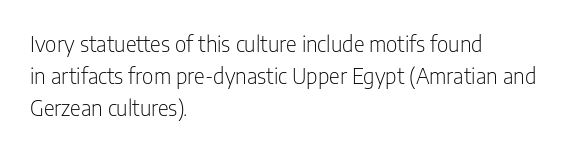
Q: Is the text bold? A: No.
Q: Is the text italic (slanted)? A: No, it is upright.
Q: Is the text underlined? A: No.
Q: How is the paragraph aligned? A: Left-aligned.
Q: Is the spacing between letters normal or unusually wide? A: Normal.
Q: Is the spacing between lines tight, normal or loose? A: Normal.
